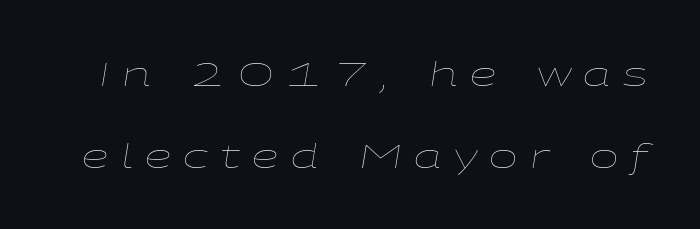
{"italic": "yes", "lean": "right", "slant_degrees": 9, "bold": "no", "weight": "thin", "width": "wide", "stroke_contrast": "low", "x_height": "medium", "monospaced": "no", "underline": "no", "line_spacing": "loose", "line_spacing_ratio": 2.4, "letter_spacing": "wide", "letter_spacing_em": 0.37, "glyph_px": 34}
